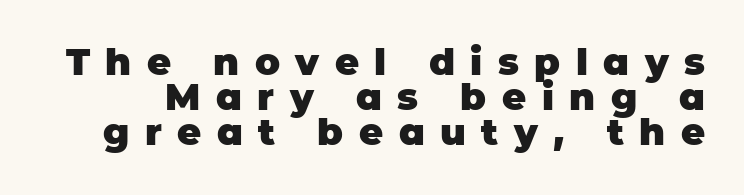
The image shows 37 px heavy sans-serif type, upright; set tight line spacing (0.95x), unusually wide letter spacing (+0.42 em), not underlined; low stroke contrast and a large x-height.
